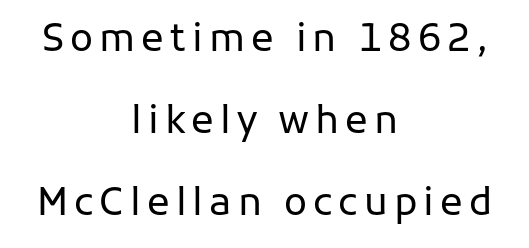
Q: Is the text bold? A: No.
Q: Is the text italic (slanted)? A: No, it is upright.
Q: Is the typeface a serif or a sans-serif typeface? A: Sans-serif.
Q: Is the text underlined? A: No.
Q: How is the paragraph aligned? A: Centered.
Q: Is the spacing between lines tight, normal or loose? A: Loose.
Q: Width (condensed, normal, or wide)? A: Normal.
Q: Stroke contrast? A: Low.
Q: x-height? A: Medium.
Q: Monospaced? A: No.
